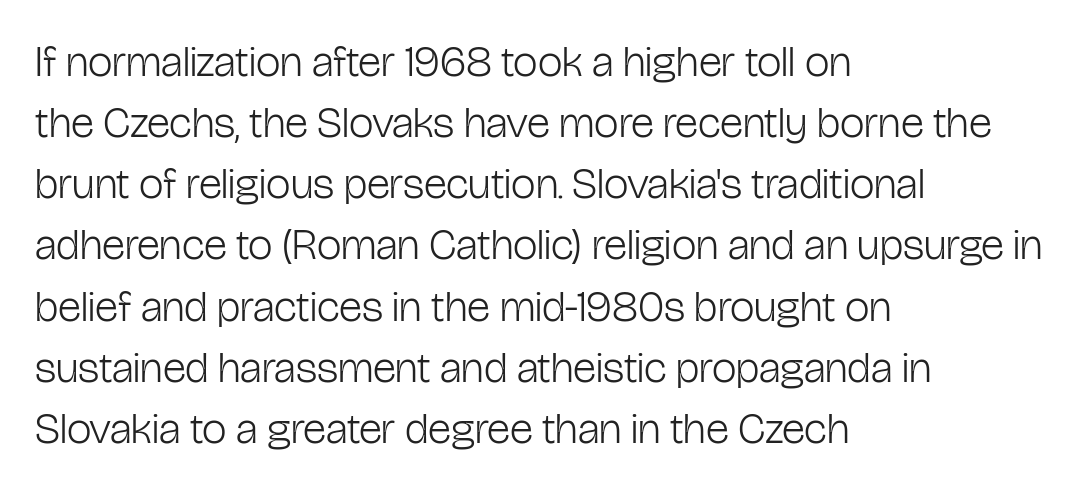
Descenders hang freely into open space. The font family rendered here belongs to the sans-serif group. Every character sits straight up, as roman type does. Proportional: the letters do not fall into vertical columns. The gaps between neighbouring characters are ordinary and unremarkable.
